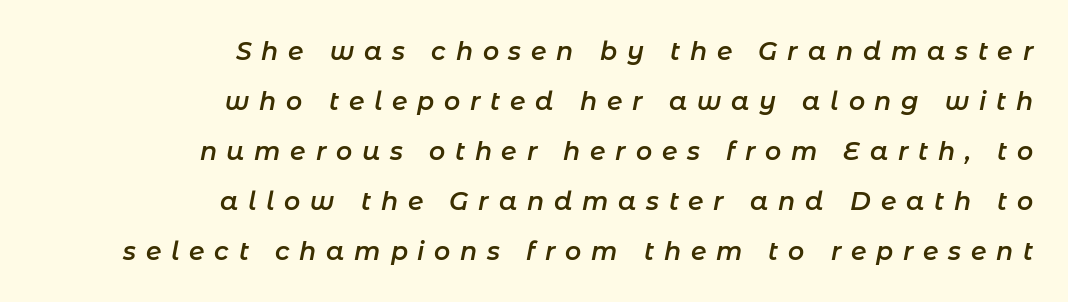
Q: Is the text bold? A: Semi-bold.
Q: Is the text italic (slanted)? A: Yes, it leans right by about 11 degrees.
Q: Is the text underlined? A: No.
Q: How is the paragraph aligned? A: Right-aligned.
Q: Is the spacing between letters normal or unusually wide? A: Unusually wide.
Q: Is the spacing between lines tight, normal or loose? A: Loose.
